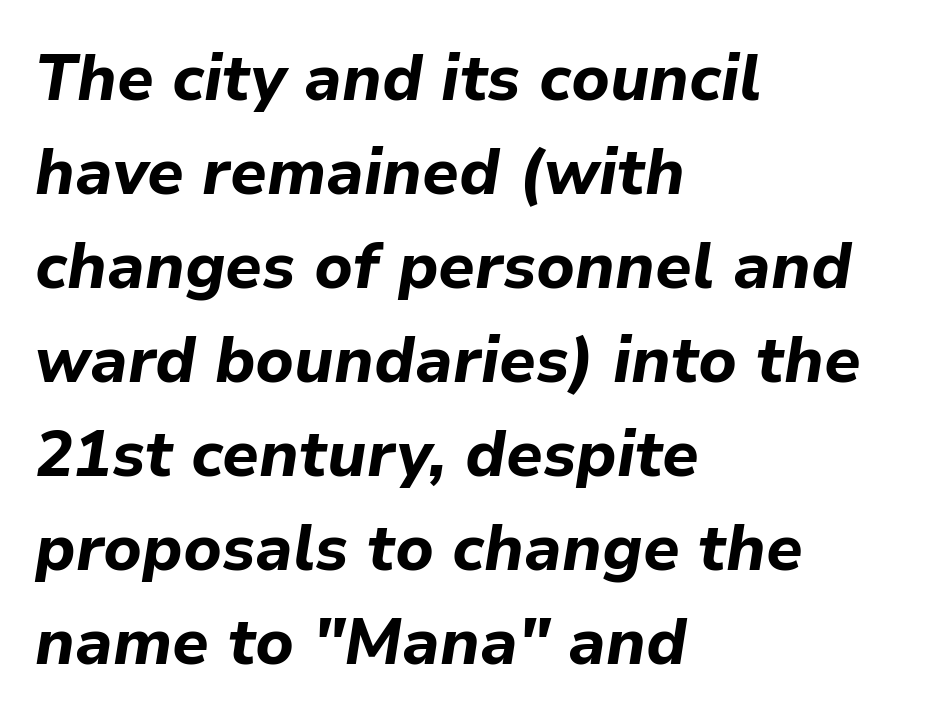
{"italic": "yes", "lean": "right", "slant_degrees": 9, "bold": "yes", "weight": "bold", "width": "normal", "stroke_contrast": "low", "x_height": "medium", "monospaced": "no", "underline": "no", "align": "left", "line_spacing": "normal", "line_spacing_ratio": 1.47, "letter_spacing": "normal", "letter_spacing_em": 0.0, "glyph_px": 64}
